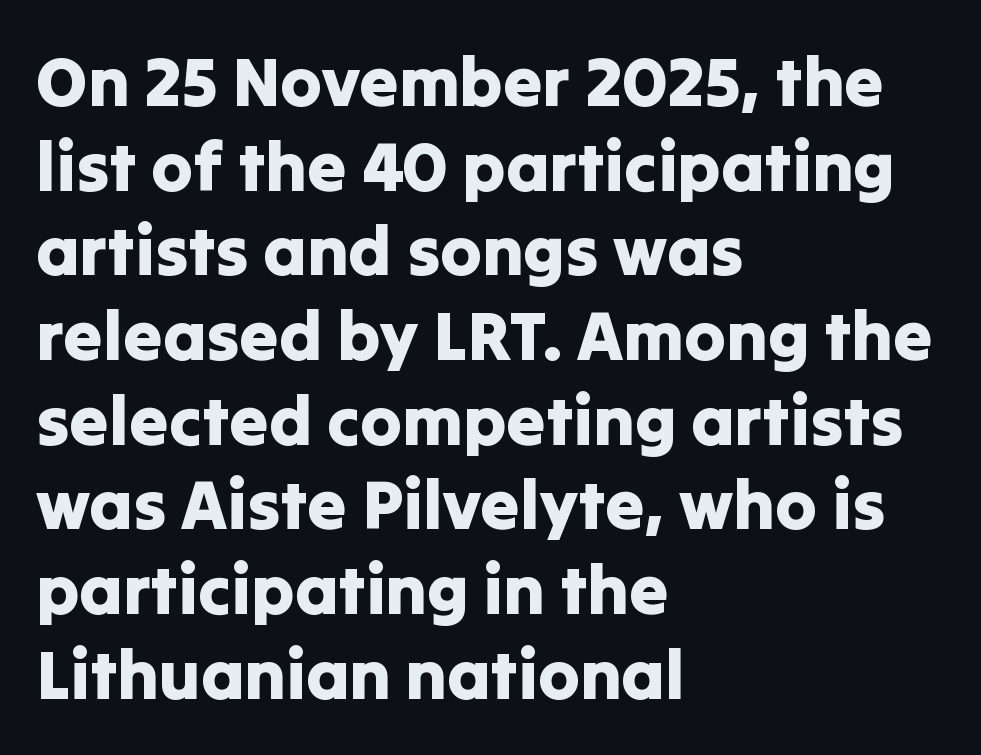
The image shows 70 px sans-serif type, upright; set left-aligned, line spacing 1.21x, normal letter spacing, not underlined; low stroke contrast and a medium x-height.
